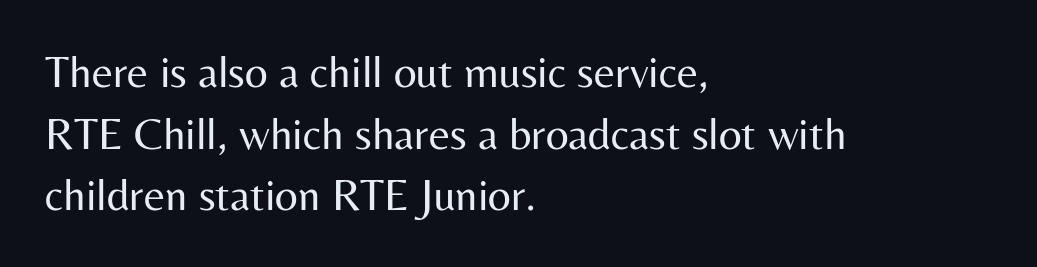
The gap between lines stays unmarked. Is this a sans? Yes — the strokes have no serifs. The passage shown stacks its lines at a standard gap. In terms of posture, this sample is upright. Weight: not bold — regular or lighter.
